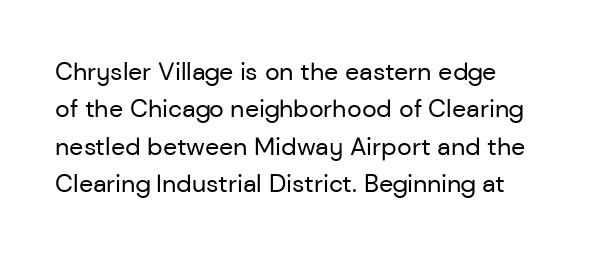
{"italic": "no", "bold": "no", "underline": "no", "line_spacing": "normal", "line_spacing_ratio": 1.5, "letter_spacing": "normal", "letter_spacing_em": 0.0, "glyph_px": 25}
